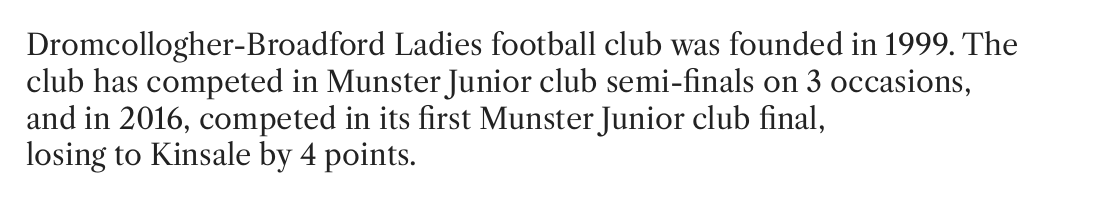
{"serif": "yes", "italic": "no", "bold": "no", "weight": "regular", "width": "normal", "stroke_contrast": "medium", "x_height": "medium", "monospaced": "no", "underline": "no", "align": "left", "line_spacing": "normal", "line_spacing_ratio": 1.27, "letter_spacing": "normal", "letter_spacing_em": 0.0, "glyph_px": 29}
